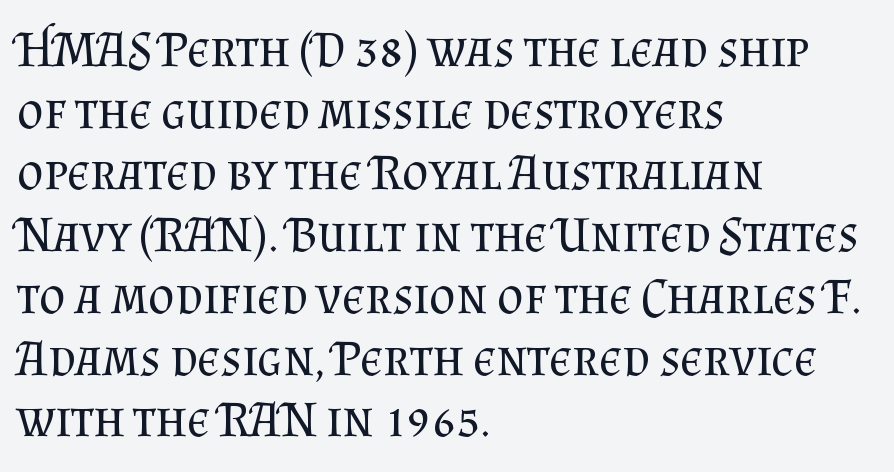
{"serif": "yes", "italic": "no", "bold": "no", "weight": "regular", "width": "normal", "stroke_contrast": "medium", "x_height": "small", "monospaced": "no", "underline": "no", "align": "left", "line_spacing_ratio": 1.21, "letter_spacing": "normal", "letter_spacing_em": 0.0, "glyph_px": 51}
